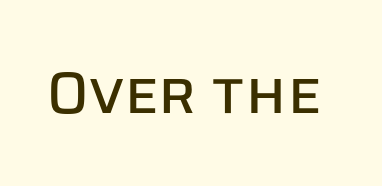
The letters advance in unequal steps, a hallmark of proportional type. The face used here is rendered with its standard letterfit. This is sans-serif lettering, the kind often seen on screens and signage. This is the regular roman posture of the typeface. The glyphs are unaccompanied by any horizontal stroke below them.
